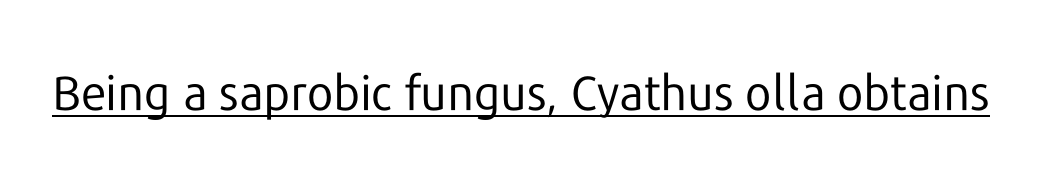
Q: Is the text bold? A: No.
Q: Is the text italic (slanted)? A: No, it is upright.
Q: Is the typeface a serif or a sans-serif typeface? A: Sans-serif.
Q: Is the text underlined? A: Yes.
Q: Is the spacing between letters normal or unusually wide? A: Normal.
Q: Width (condensed, normal, or wide)? A: Normal.
Q: Stroke contrast? A: Low.
Q: x-height? A: Medium.
Q: Monospaced? A: No.
